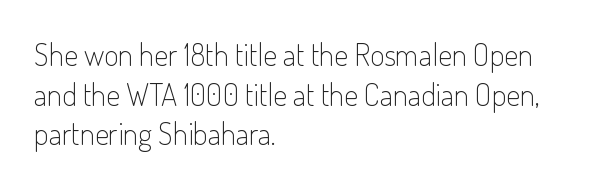
This sample has the flowing, uneven cadence of proportional lettering. The characters display no serif detailing; their extremities are plain. Letter spacing: default. If you drew a line through each stem, it would be perfectly vertical.
